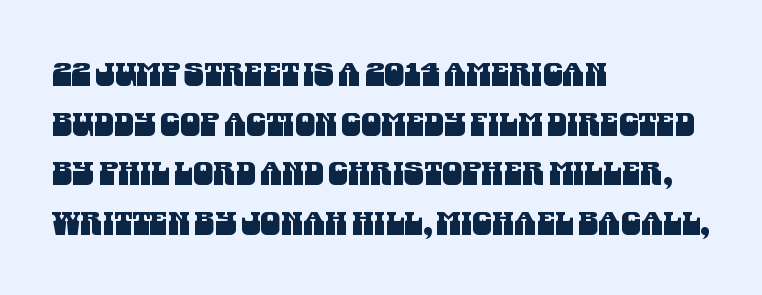
Q: Is the typeface a serif or a sans-serif typeface? A: Sans-serif.
Q: Is the text underlined? A: No.
Q: How is the paragraph aligned? A: Left-aligned.
Q: Is the spacing between letters normal or unusually wide? A: Normal.
Q: Is the spacing between lines tight, normal or loose? A: Normal.
Q: Width (condensed, normal, or wide)? A: Condensed.
Q: Stroke contrast? A: Medium.
Q: x-height? A: Large.
Q: Monospaced? A: No.
